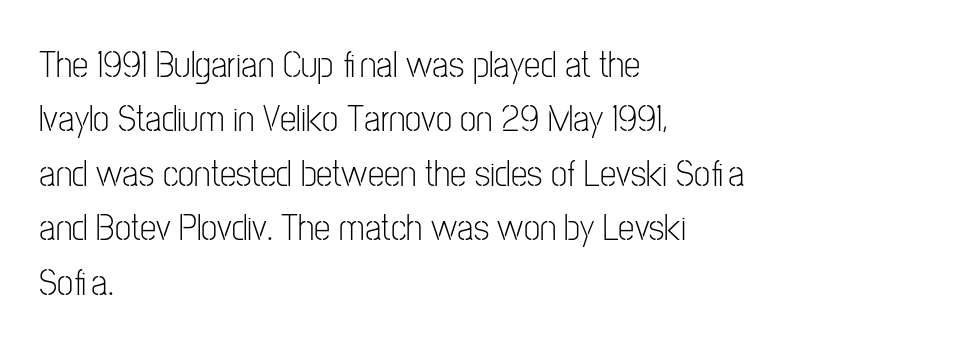
The image shows 37 px light, condensed sans-serif type, upright; set left-aligned, normal line spacing (1.47x), normal letter spacing, not underlined; low stroke contrast and a medium x-height.
